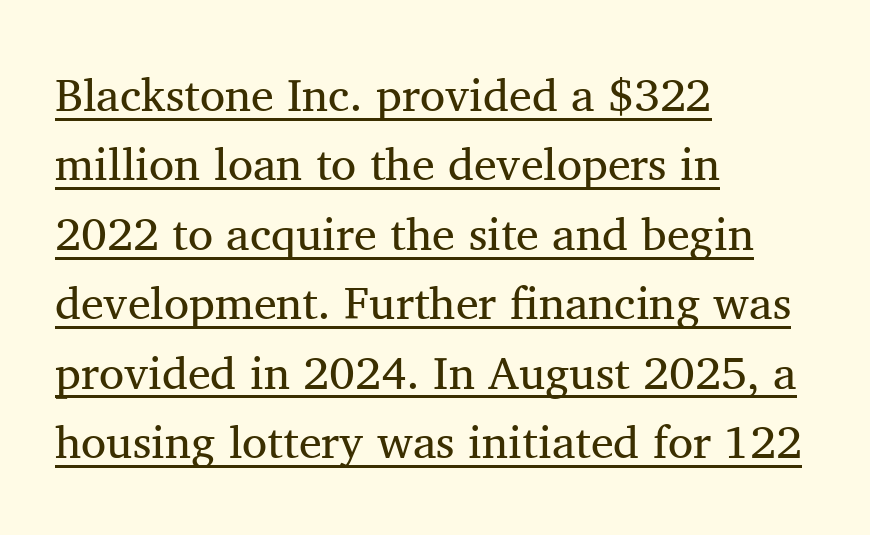
The image shows 46 px regular-weight serif type, upright; set left-aligned, normal line spacing (1.51x), normal letter spacing, underlined; medium stroke contrast and a medium x-height.
